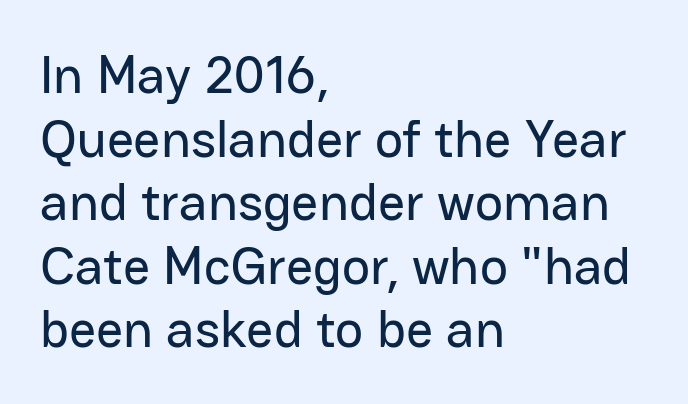
The image shows 53 px sans-serif type, upright; set left-aligned, line spacing 1.2x, normal letter spacing, not underlined; low stroke contrast and a medium x-height.
